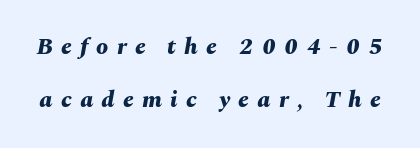
The image shows 24 px bold type, italic (leaning right); set loose line spacing (2.22x), unusually wide letter spacing (+0.34 em), not underlined.
